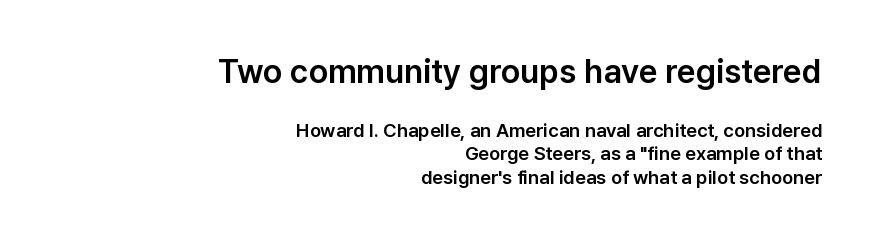
Q: Is the text italic (slanted)? A: No, it is upright.
Q: Is the typeface a serif or a sans-serif typeface? A: Sans-serif.
Q: Is the text underlined? A: No.
Q: How is the paragraph aligned? A: Right-aligned.
Q: Is the spacing between letters normal or unusually wide? A: Normal.
Q: Which block of text is set in a larger size, the first (top) or the second (bottom)? A: The first (top) one.
Q: Width (condensed, normal, or wide)? A: Normal.
Q: Stroke contrast? A: Low.
Q: x-height? A: Medium.
Q: Monospaced? A: No.
